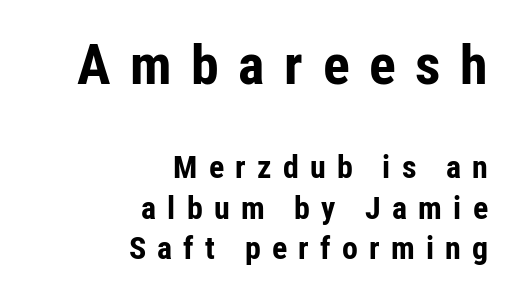
{"serif": "no", "italic": "no", "bold": "yes", "weight": "bold", "width": "condensed", "stroke_contrast": "low", "x_height": "medium", "monospaced": "no", "underline": "no", "align": "right", "line_spacing": "normal", "line_spacing_ratio": 1.27, "letter_spacing": "wide", "letter_spacing_em": 0.35, "larger_block": "first", "size_ratio": 1.75, "glyph_px": 56}
